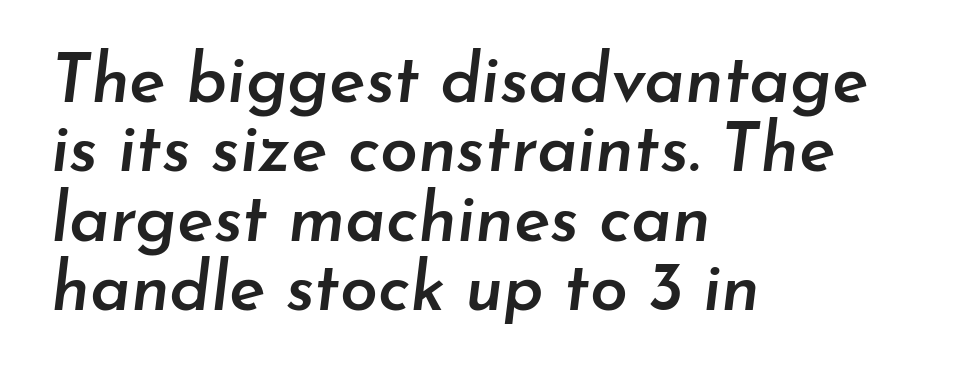
Q: Is the text bold? A: Semi-bold.
Q: Is the text italic (slanted)? A: Yes, it leans right by about 7 degrees.
Q: Is the text underlined? A: No.
Q: How is the paragraph aligned? A: Left-aligned.
Q: Is the spacing between letters normal or unusually wide? A: Normal.
Q: Is the spacing between lines tight, normal or loose? A: Tight.
Q: Width (condensed, normal, or wide)? A: Normal.
Q: Stroke contrast? A: Low.
Q: x-height? A: Small.
Q: Monospaced? A: No.
